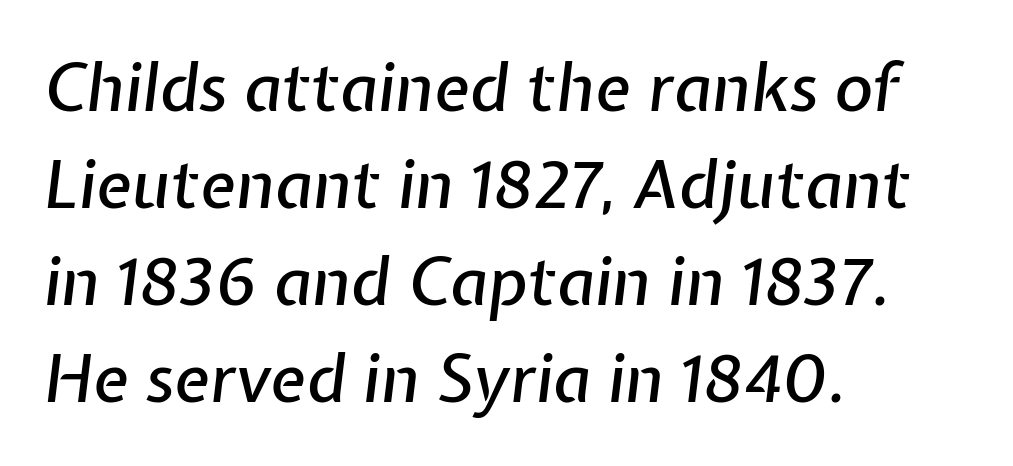
Q: Is the text italic (slanted)? A: Yes, it leans right by about 7 degrees.
Q: Is the text underlined? A: No.
Q: How is the paragraph aligned? A: Left-aligned.
Q: Is the spacing between letters normal or unusually wide? A: Normal.
Q: Is the spacing between lines tight, normal or loose? A: Normal.
Q: Width (condensed, normal, or wide)? A: Normal.
Q: Stroke contrast? A: Low.
Q: x-height? A: Medium.
Q: Monospaced? A: No.
